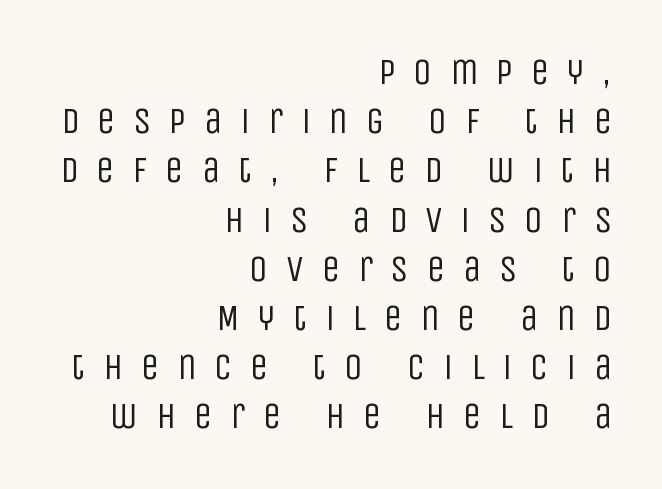
{"serif": "no", "italic": "no", "bold": "no", "weight": "regular", "width": "condensed", "stroke_contrast": "low", "x_height": "large", "monospaced": "no", "underline": "no", "align": "right", "line_spacing": "normal", "line_spacing_ratio": 1.33, "letter_spacing": "wide", "letter_spacing_em": 0.48, "glyph_px": 37}
